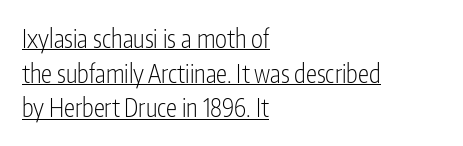
Q: Is the text bold? A: No.
Q: Is the text italic (slanted)? A: No, it is upright.
Q: Is the text underlined? A: Yes.
Q: How is the paragraph aligned? A: Left-aligned.
Q: Is the spacing between letters normal or unusually wide? A: Normal.
Q: Is the spacing between lines tight, normal or loose? A: Normal.
